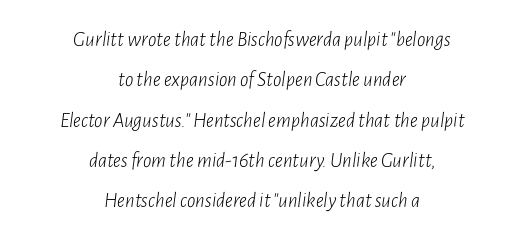
Q: Is the text bold? A: No.
Q: Is the text italic (slanted)? A: Yes, it leans right by about 7 degrees.
Q: Is the text underlined? A: No.
Q: How is the paragraph aligned? A: Centered.
Q: Is the spacing between letters normal or unusually wide? A: Normal.
Q: Is the spacing between lines tight, normal or loose? A: Loose.
